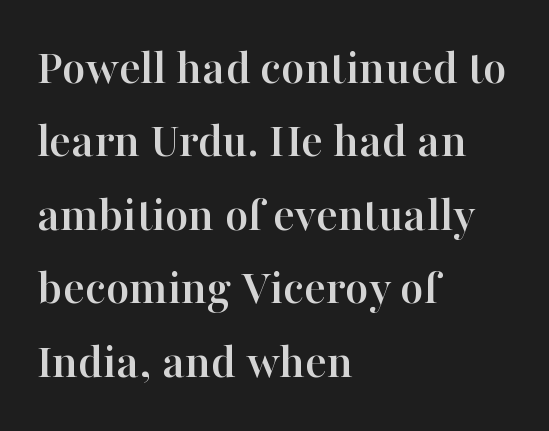
Has an underline been added? It has not. Tracking here is standard; glyphs follow each other at the usual distance. This is serif lettering, the kind often seen in printed books. Notice how the stems are strictly vertical — no italics here. In CSS terms this would be text-align: left. Spacing verdict: proportional, widths tailored to each character.
